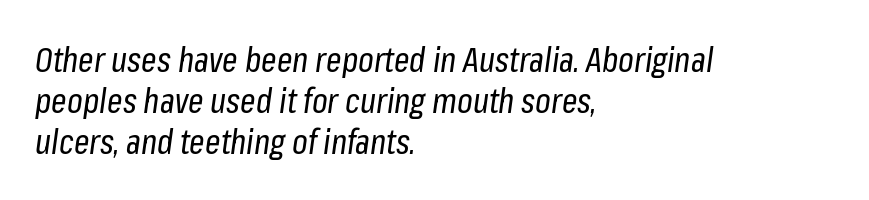
Every character sits at an angle, as italics do. Is this a fixed-width face? No — the glyphs have proportional, varying widths. Just letters on the line, the space beneath them empty. Ink coverage per letter is moderate at most. The gaps between neighbouring characters are ordinary and unremarkable.
